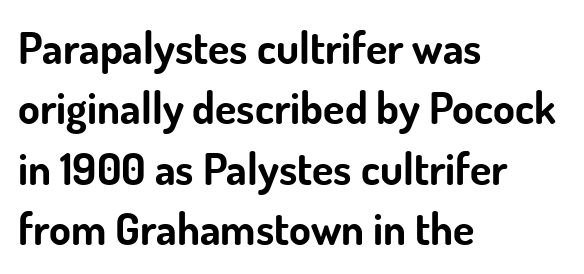
The image shows 44 px bold sans-serif type, upright; set left-aligned, normal line spacing (1.37x), normal letter spacing, not underlined; low stroke contrast and a small x-height.
